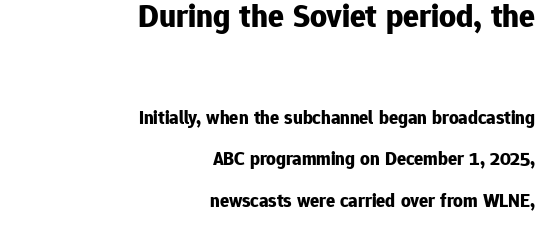
Notice how thick the strokes are: this is what a full bold looks like. Think of a printed novel: that variable character pitch is what you see here. The face used here is a sans, in the tradition of grotesques and geometrics. In terms of letterspacing, this is plain default setting. Which margin do the lines hug? The right one — the left edge is uneven. Reading down the column, the eye jumps a long way to each next line.
